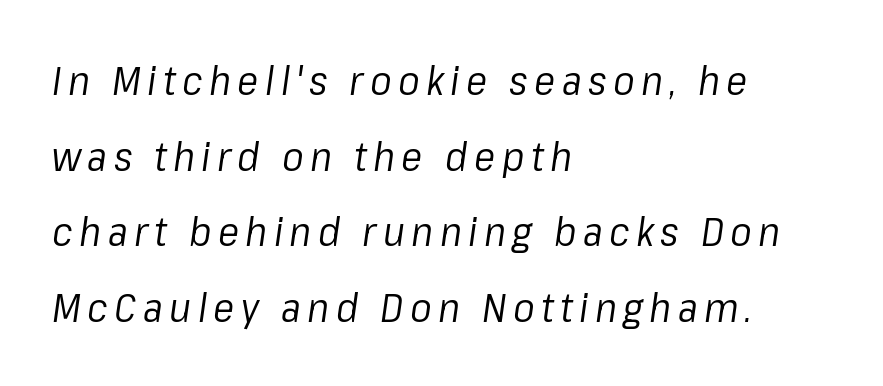
{"italic": "yes", "lean": "right", "slant_degrees": 8, "bold": "no", "weight": "regular", "width": "normal", "stroke_contrast": "low", "x_height": "medium", "monospaced": "no", "underline": "no", "align": "left", "line_spacing_ratio": 1.89, "glyph_px": 40}
